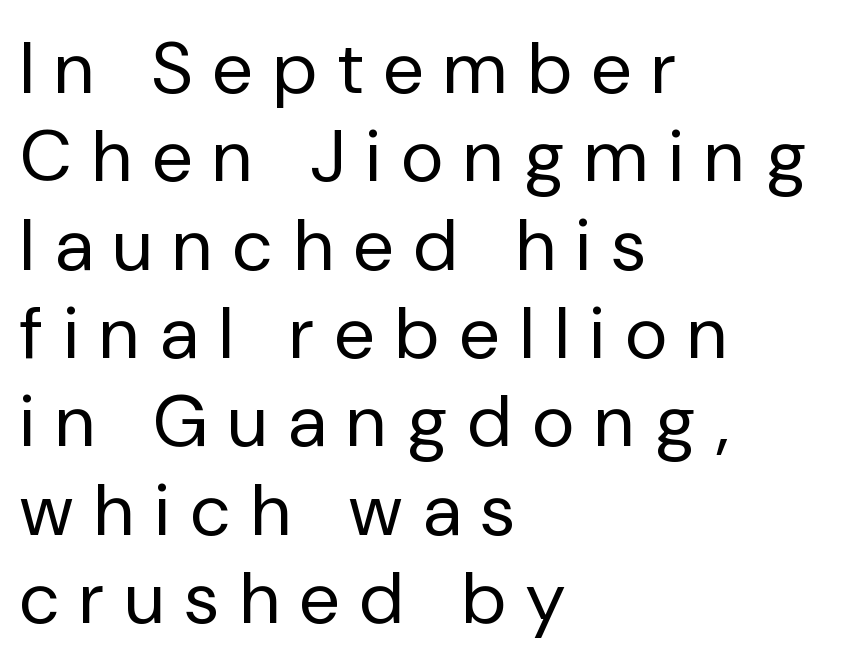
Q: Is the text bold? A: No.
Q: Is the text italic (slanted)? A: No, it is upright.
Q: Is the typeface a serif or a sans-serif typeface? A: Sans-serif.
Q: Is the text underlined? A: No.
Q: How is the paragraph aligned? A: Left-aligned.
Q: Is the spacing between letters normal or unusually wide? A: Unusually wide.
Q: Width (condensed, normal, or wide)? A: Normal.
Q: Stroke contrast? A: Low.
Q: x-height? A: Medium.
Q: Monospaced? A: No.
